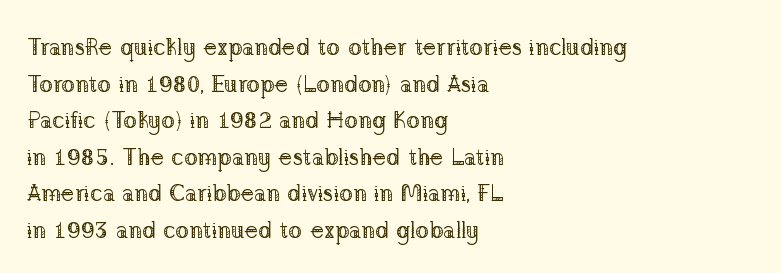
The image shows 23 px text type, upright; set left-aligned, normal line spacing (1.59x), normal letter spacing, not underlined.
